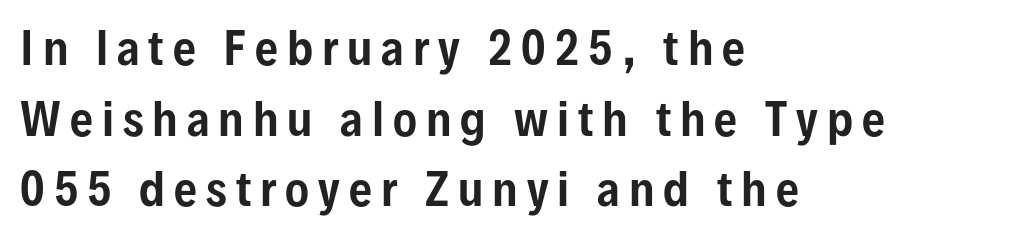
{"serif": "no", "italic": "no", "width": "condensed", "stroke_contrast": "low", "x_height": "medium", "monospaced": "no", "underline": "no", "align": "left", "line_spacing": "normal", "line_spacing_ratio": 1.57, "letter_spacing": "wide", "letter_spacing_em": 0.2, "glyph_px": 45}
